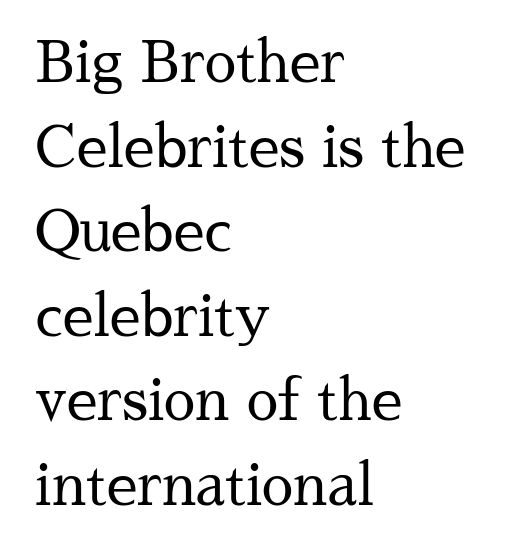
{"serif": "yes", "italic": "no", "bold": "no", "weight": "regular", "width": "normal", "stroke_contrast": "medium", "x_height": "medium", "monospaced": "no", "underline": "no", "align": "left", "line_spacing": "normal", "line_spacing_ratio": 1.51, "letter_spacing": "normal", "letter_spacing_em": 0.0, "glyph_px": 56}
